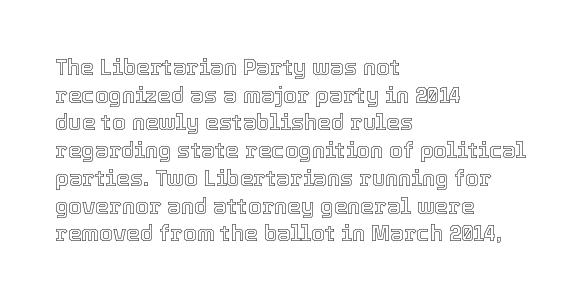
{"italic": "no", "underline": "no", "align": "left", "line_spacing": "normal", "line_spacing_ratio": 1.26, "letter_spacing": "normal", "letter_spacing_em": 0.0, "glyph_px": 22}
